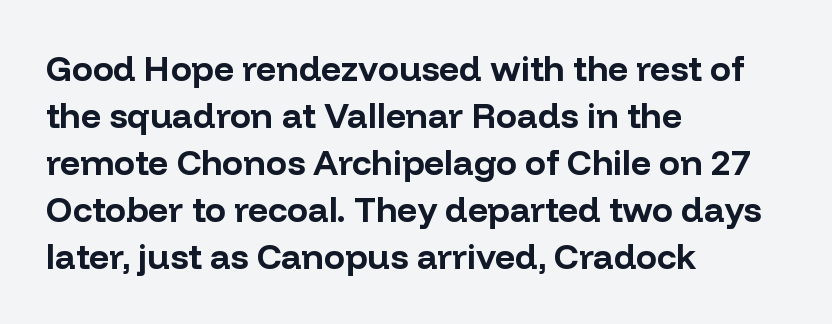
Thick stems and heavy bowls — unmistakably bold. Do the characters align in a grid? No, the font is proportional. Quick note: not italic, upright. Vertically, the passage feels balanced, rows spaced as you'd expect. These lines stack with their left ends in a neat column.
